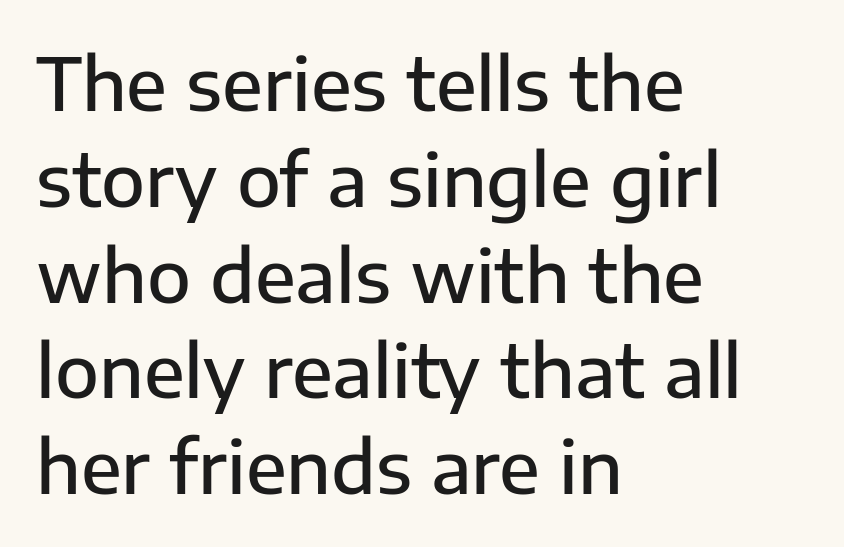
The image shows 72 px semibold sans-serif type, upright; set left-aligned, normal line spacing (1.33x), normal letter spacing, not underlined; low stroke contrast and a medium x-height.
